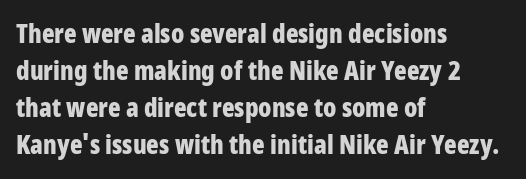
These words are printed bold, with thick strokes throughout. Between one letter and the next there's only the usual sliver of space. The letters stand straight up with perfectly vertical stems. The rendering anchors every line to the left-hand side. The leading is moderate, giving the passage an even texture.
